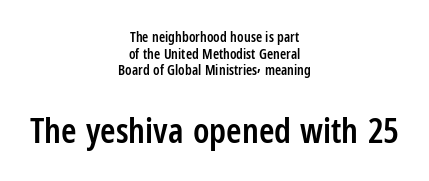
Q: Is the text bold? A: Semi-bold.
Q: Is the text italic (slanted)? A: No, it is upright.
Q: Is the typeface a serif or a sans-serif typeface? A: Sans-serif.
Q: Is the text underlined? A: No.
Q: How is the paragraph aligned? A: Centered.
Q: Is the spacing between letters normal or unusually wide? A: Normal.
Q: Which block of text is set in a larger size, the first (top) or the second (bottom)? A: The second (bottom) one.
Q: Width (condensed, normal, or wide)? A: Condensed.
Q: Stroke contrast? A: Low.
Q: x-height? A: Medium.
Q: Monospaced? A: No.
